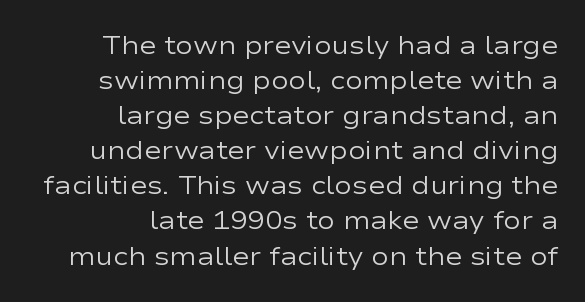
Q: Is the text bold? A: No.
Q: Is the text italic (slanted)? A: No, it is upright.
Q: Is the text underlined? A: No.
Q: How is the paragraph aligned? A: Right-aligned.
Q: Is the spacing between letters normal or unusually wide? A: Normal.
Q: Is the spacing between lines tight, normal or loose? A: Normal.
